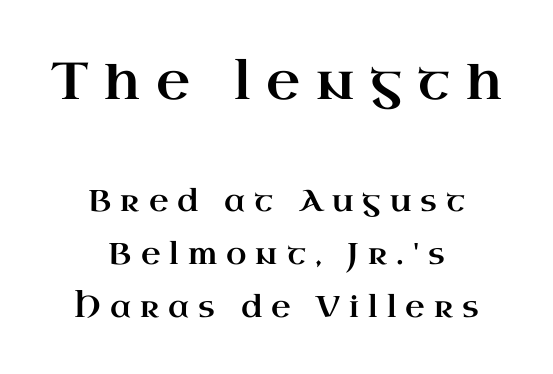
{"serif": "yes", "italic": "no", "width": "wide", "stroke_contrast": "high", "x_height": "small", "monospaced": "no", "underline": "no", "align": "center", "line_spacing_ratio": 1.77, "letter_spacing": "wide", "letter_spacing_em": 0.3, "larger_block": "first", "size_ratio": 1.73, "glyph_px": 52}
